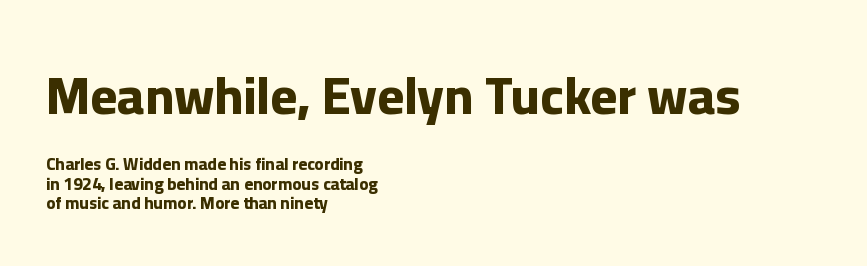
{"serif": "no", "italic": "no", "bold": "yes", "weight": "bold", "width": "normal", "stroke_contrast": "low", "x_height": "medium", "monospaced": "no", "underline": "no", "align": "left", "line_spacing": "tight", "line_spacing_ratio": 1.15, "letter_spacing": "normal", "letter_spacing_em": 0.0, "larger_block": "first", "size_ratio": 3.06, "glyph_px": 52}
